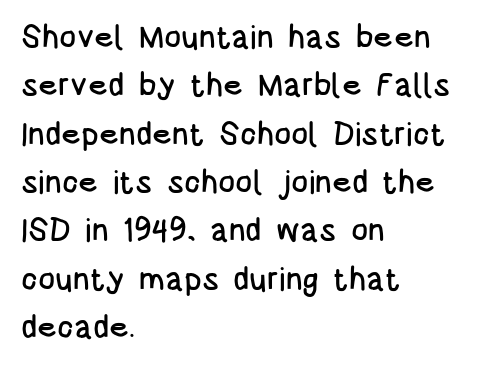
The image shows 32 px condensed sans-serif type, upright; set left-aligned, normal line spacing (1.51x), normal letter spacing, not underlined; low stroke contrast and a large x-height.
